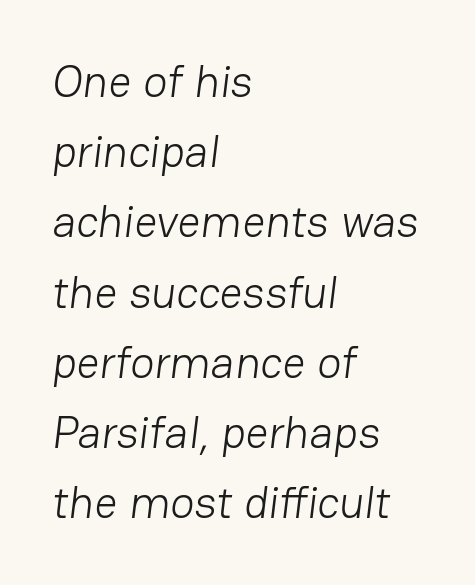
Note the varied advance widths — an 'i' is clearly narrower than an 'm'. A quiet, ordinary-to-light weight characterises the typeface. Standard letterfit; no display-style spreading of the glyphs. Unmarked baselines from the first word to the last. The rows are spaced the way most documents space them. This rendering uses left alignment, leaving the right contour irregular.
